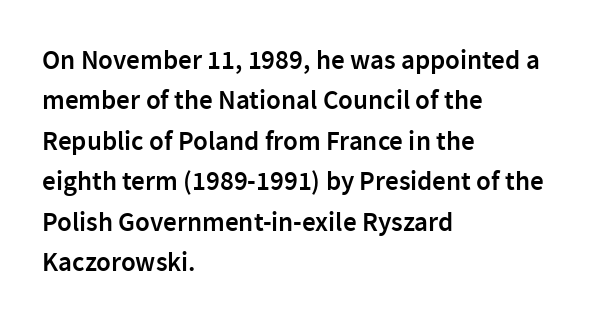
Glyph-to-glyph distance matches everyday printed text. Beneath every word, the page is bare. What's the leading like? Ordinary, nothing unusual. Typographic density is moderately raised because the face is semibold. Vertical strokes here are truly vertical.
